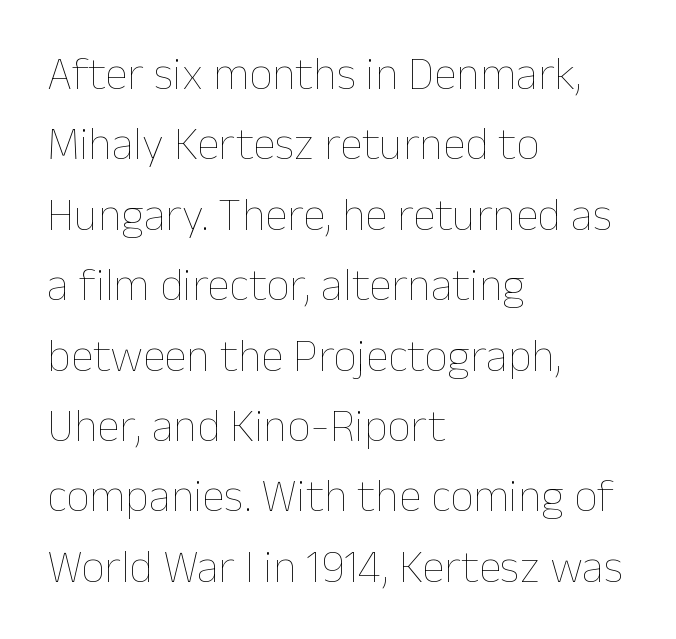
{"italic": "no", "bold": "no", "weight": "thin", "width": "normal", "stroke_contrast": "low", "x_height": "medium", "monospaced": "no", "underline": "no", "align": "left", "line_spacing": "normal", "line_spacing_ratio": 1.53, "letter_spacing": "normal", "letter_spacing_em": 0.0, "glyph_px": 46}
